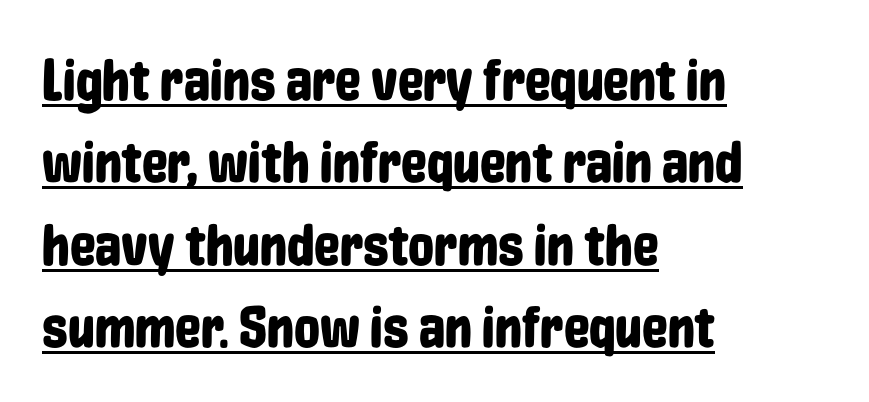
Q: Is the text italic (slanted)? A: No, it is upright.
Q: Is the typeface a serif or a sans-serif typeface? A: Sans-serif.
Q: Is the text underlined? A: Yes.
Q: How is the paragraph aligned? A: Left-aligned.
Q: Is the spacing between letters normal or unusually wide? A: Normal.
Q: Is the spacing between lines tight, normal or loose? A: Normal.
Q: Width (condensed, normal, or wide)? A: Condensed.
Q: Stroke contrast? A: Low.
Q: x-height? A: Medium.
Q: Monospaced? A: No.
